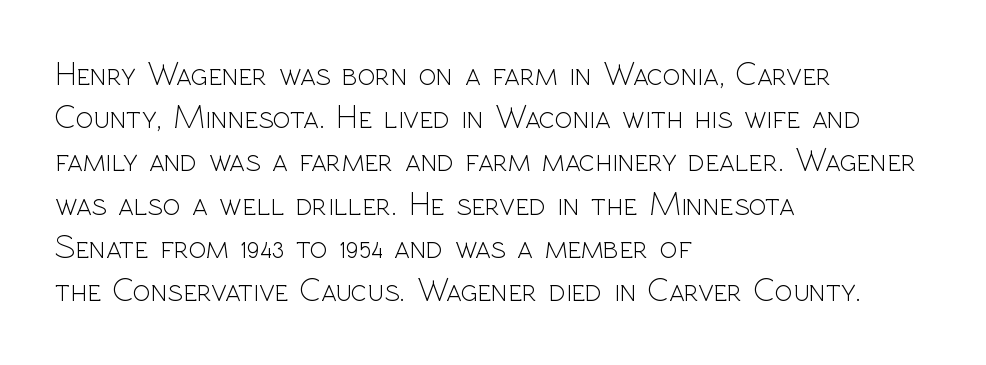
Check where the strokes stop: nothing finishes them off — pure sans. This sample has the flowing, uneven cadence of proportional lettering. The rendering uses a moderate line-height, typical for paragraphs. Posture: vertical. The line texture is even and compact thanks to regular tracking.
